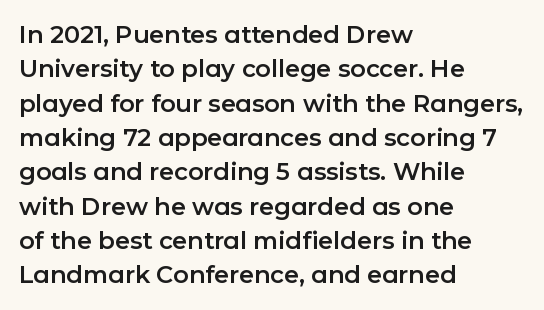
The image shows 24 px text type, upright; set left-aligned, normal line spacing (1.43x), normal letter spacing, not underlined.
